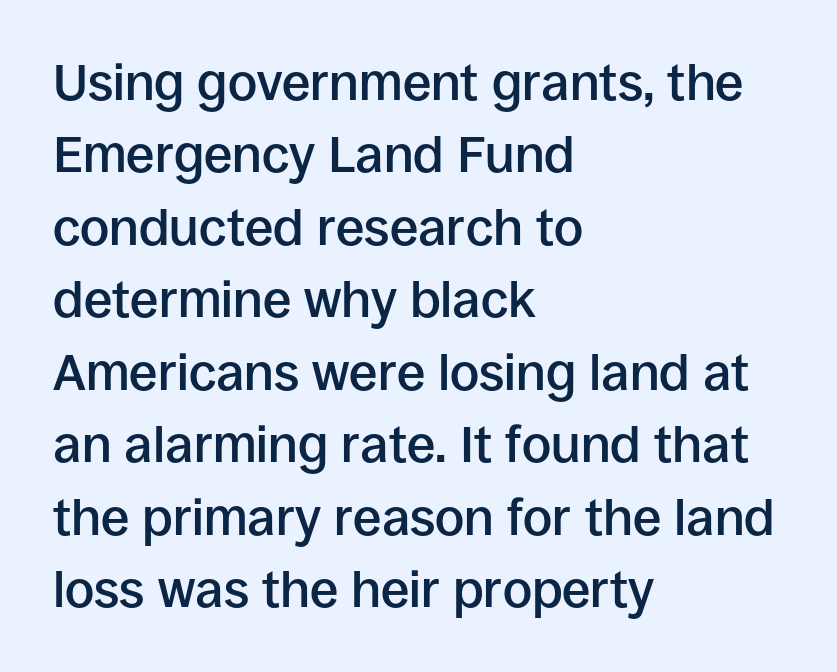
{"serif": "no", "italic": "no", "bold": "semi", "weight": "semibold", "width": "normal", "stroke_contrast": "low", "x_height": "large", "monospaced": "no", "underline": "no", "align": "left", "line_spacing": "normal", "line_spacing_ratio": 1.42, "letter_spacing": "normal", "letter_spacing_em": 0.0, "glyph_px": 51}
